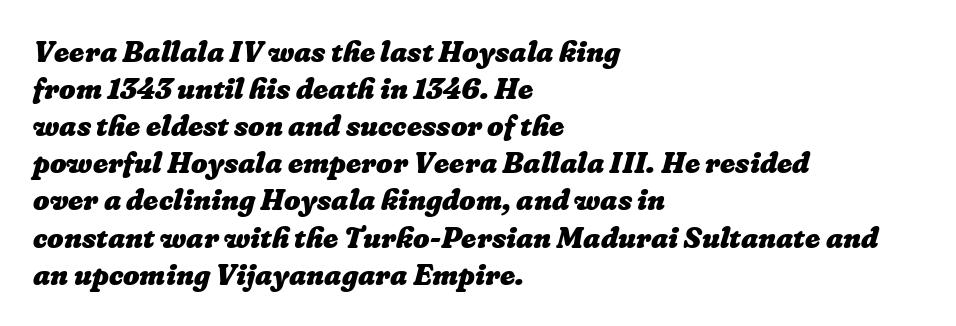
The image shows 29 px heavy type; set left-aligned, normal line spacing (1.28x), normal letter spacing, not underlined; low stroke contrast and a medium x-height.
